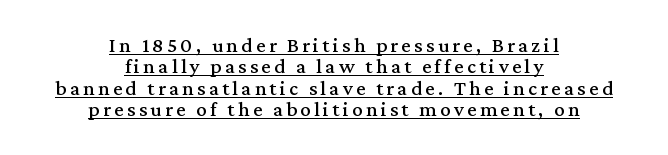
The image shows 21 px text type, upright; set centered, tight line spacing (1.02x), underlined.
